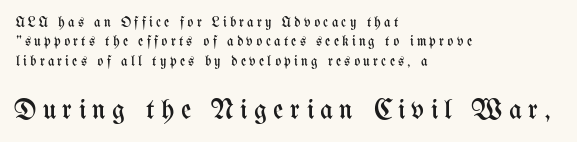
Stroke mass is kept to a normal reading level or below. Students, note that the glyphs here are deliberately spaced far apart. This rendering uses left alignment, leaving the right contour irregular. Compared with typical paragraphs, the rows here are spaced about the same. The face used here appears at its bigger size in the lower chunk. Looks like regular typesetting: each glyph gets only the width it needs.
